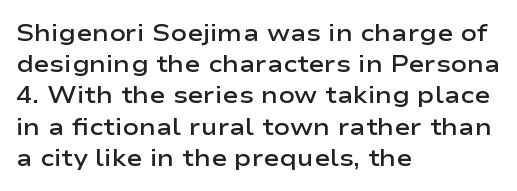
Q: Is the text bold? A: Semi-bold.
Q: Is the text italic (slanted)? A: No, it is upright.
Q: Is the text underlined? A: No.
Q: How is the paragraph aligned? A: Left-aligned.
Q: Is the spacing between letters normal or unusually wide? A: Normal.
Q: Is the spacing between lines tight, normal or loose? A: Normal.
